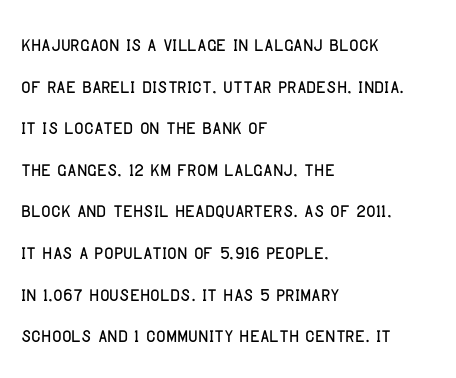
{"italic": "no", "underline": "no", "align": "left", "line_spacing": "normal", "line_spacing_ratio": 1.6, "letter_spacing": "normal", "letter_spacing_em": 0.0, "glyph_px": 26}
